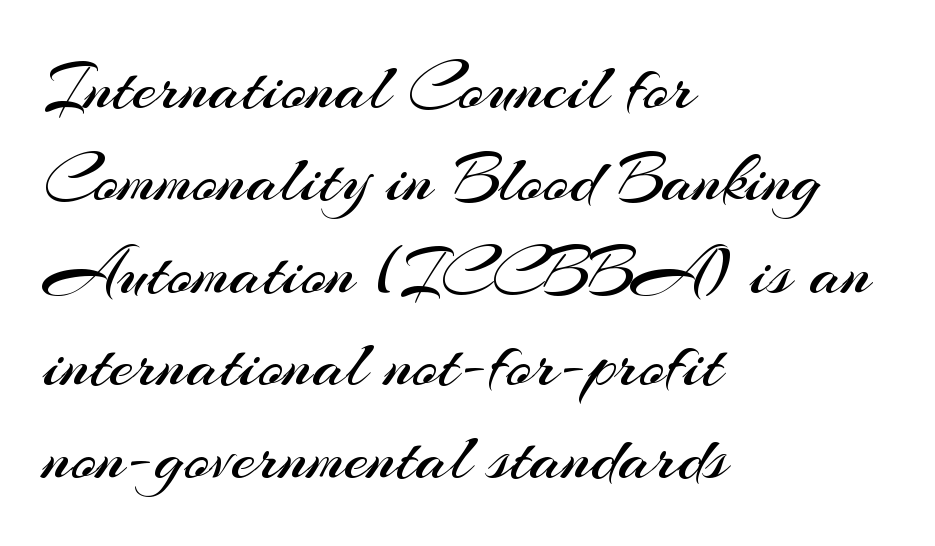
The rendering uses a moderate line-height, typical for paragraphs. Glance below the letters and you will spot only blank space. Nope, no serifs anywhere on these letters. Varying glyph widths throughout — classic text-font behaviour. The weight would be labelled regular, book, light, or lighter still.
